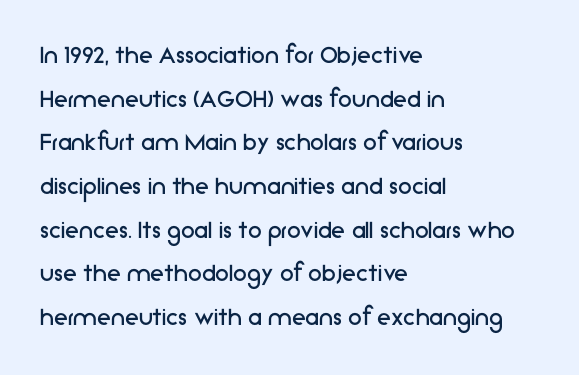
{"serif": "no", "italic": "no", "bold": "no", "weight": "regular", "width": "normal", "stroke_contrast": "low", "x_height": "medium", "monospaced": "no", "underline": "no", "align": "left", "line_spacing": "normal", "line_spacing_ratio": 1.56, "letter_spacing": "normal", "letter_spacing_em": 0.0, "glyph_px": 28}
